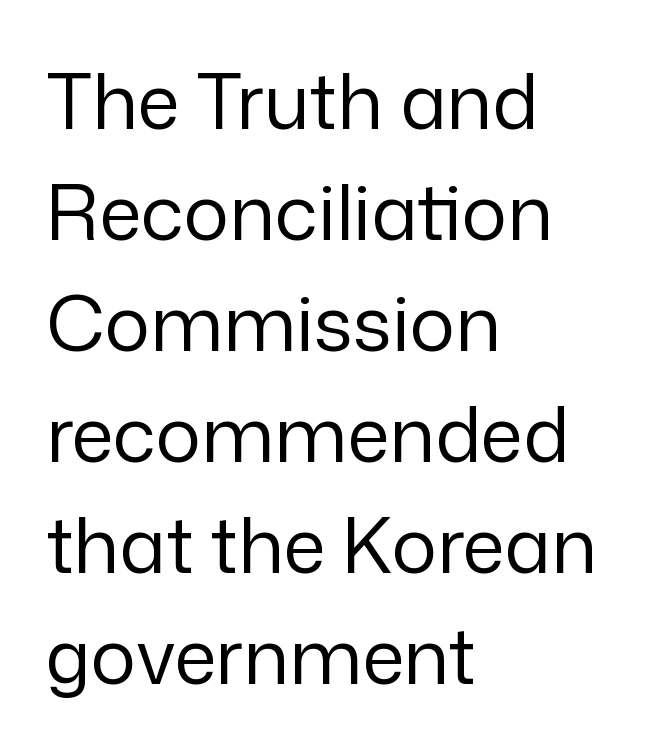
Q: Is the text bold? A: No.
Q: Is the text italic (slanted)? A: No, it is upright.
Q: Is the typeface a serif or a sans-serif typeface? A: Sans-serif.
Q: Is the text underlined? A: No.
Q: How is the paragraph aligned? A: Left-aligned.
Q: Is the spacing between letters normal or unusually wide? A: Normal.
Q: Is the spacing between lines tight, normal or loose? A: Normal.
Q: Width (condensed, normal, or wide)? A: Normal.
Q: Stroke contrast? A: Low.
Q: x-height? A: Medium.
Q: Monospaced? A: No.
